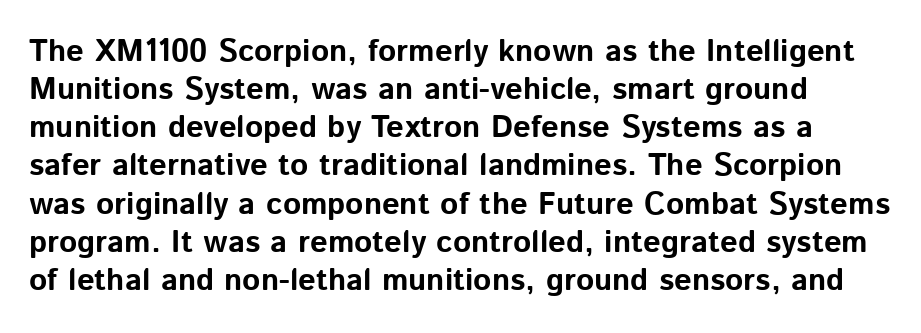
Q: Is the text bold? A: Yes.
Q: Is the text italic (slanted)? A: No, it is upright.
Q: Is the typeface a serif or a sans-serif typeface? A: Sans-serif.
Q: Is the text underlined? A: No.
Q: Is the spacing between letters normal or unusually wide? A: Normal.
Q: Width (condensed, normal, or wide)? A: Normal.
Q: Stroke contrast? A: Low.
Q: x-height? A: Medium.
Q: Monospaced? A: No.
